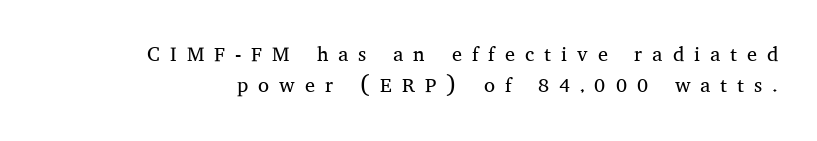
{"italic": "no", "bold": "no", "underline": "no", "line_spacing": "normal", "line_spacing_ratio": 1.57, "letter_spacing": "wide", "letter_spacing_em": 0.5, "glyph_px": 20}
